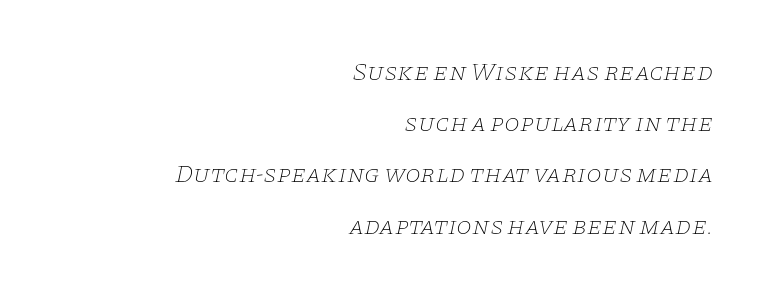
Q: Is the text bold? A: No.
Q: Is the text italic (slanted)? A: Yes, it leans right by about 11 degrees.
Q: Is the text underlined? A: No.
Q: How is the paragraph aligned? A: Right-aligned.
Q: Is the spacing between letters normal or unusually wide? A: Normal.
Q: Is the spacing between lines tight, normal or loose? A: Loose.
